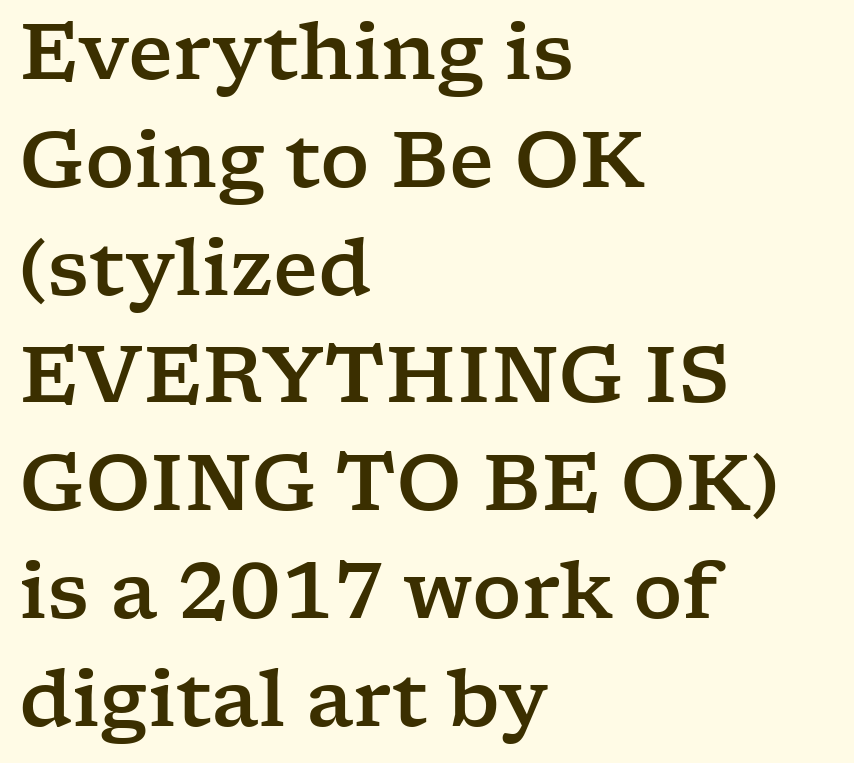
The axis of the letterforms is exactly vertical. Horizontal bands of white between lines are of average thickness. Looks like regular typesetting: each glyph gets only the width it needs. Has an underline been added? It has not.
